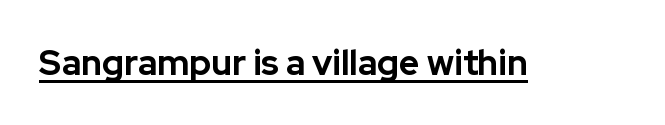
The image shows 35 px bold sans-serif type, upright; set normal letter spacing, underlined; low stroke contrast and a medium x-height.
